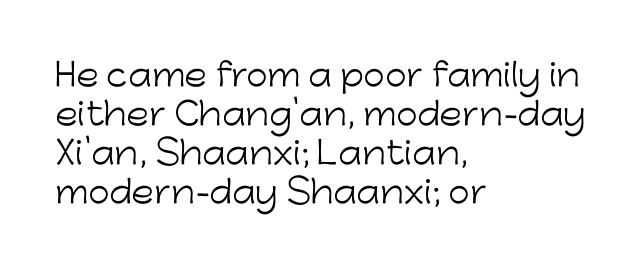
Q: Is the text bold? A: No.
Q: Is the text italic (slanted)? A: No, it is upright.
Q: Is the typeface a serif or a sans-serif typeface? A: Sans-serif.
Q: Is the text underlined? A: No.
Q: How is the paragraph aligned? A: Left-aligned.
Q: Is the spacing between letters normal or unusually wide? A: Normal.
Q: Is the spacing between lines tight, normal or loose? A: Normal.
Q: Width (condensed, normal, or wide)? A: Normal.
Q: Stroke contrast? A: Low.
Q: x-height? A: Medium.
Q: Monospaced? A: No.
